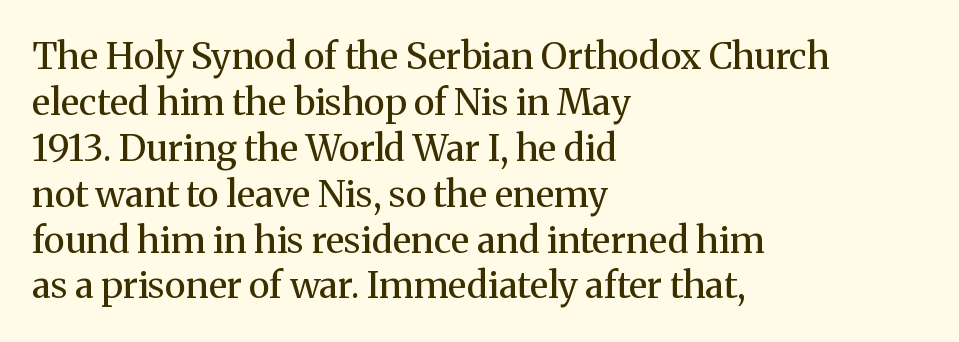
Line starts are locked; line ends wander. A typesetter would label this face a serif. Posture: vertical. Beneath every word, the page is bare. The type is set solid horizontally, with unmodified tracking. Stroke mass is kept to a normal reading level or below.
